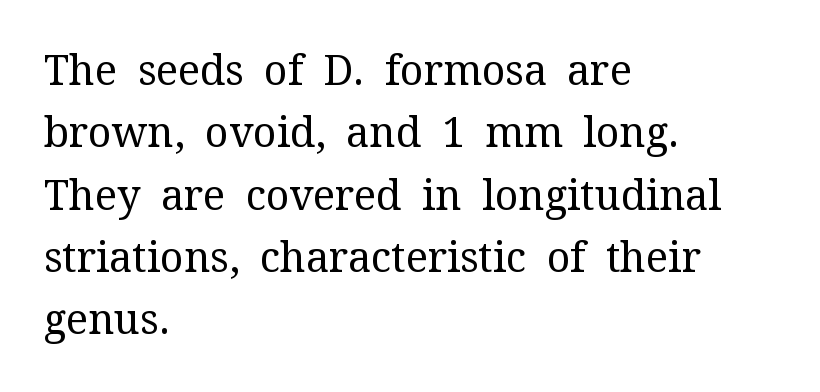
The type is set solid horizontally, with unmodified tracking. All the whitespace from short lines collects on the right. Lines of text with bare space underneath. When letters stand straight like this, we call the style roman or upright.
